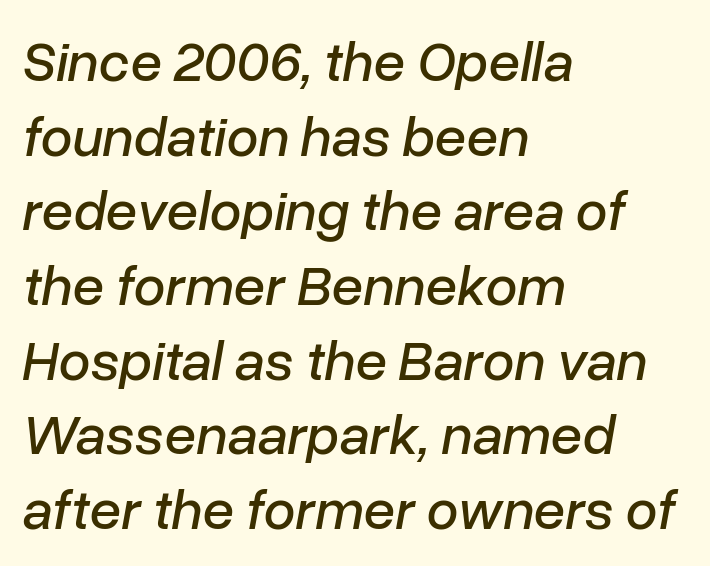
Summary of vertical rhythm: regular, with standard interline spacing. A typesetter would call this zero additional tracking. This is oblique type, the kind used for emphasis or titles. The specimen omits any rule beneath the text block's lines.
